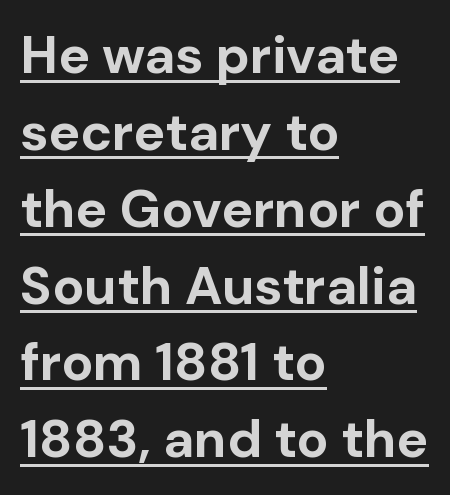
{"serif": "no", "italic": "no", "bold": "yes", "weight": "bold", "width": "normal", "stroke_contrast": "low", "x_height": "medium", "monospaced": "no", "underline": "yes", "align": "left", "line_spacing": "normal", "line_spacing_ratio": 1.45, "letter_spacing": "normal", "letter_spacing_em": 0.0, "glyph_px": 53}
